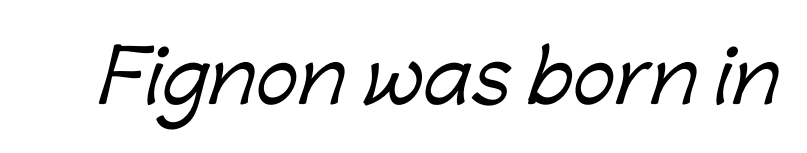
{"serif": "no", "width": "normal", "stroke_contrast": "low", "x_height": "medium", "monospaced": "no", "underline": "no", "letter_spacing": "normal", "letter_spacing_em": 0.0, "glyph_px": 72}
